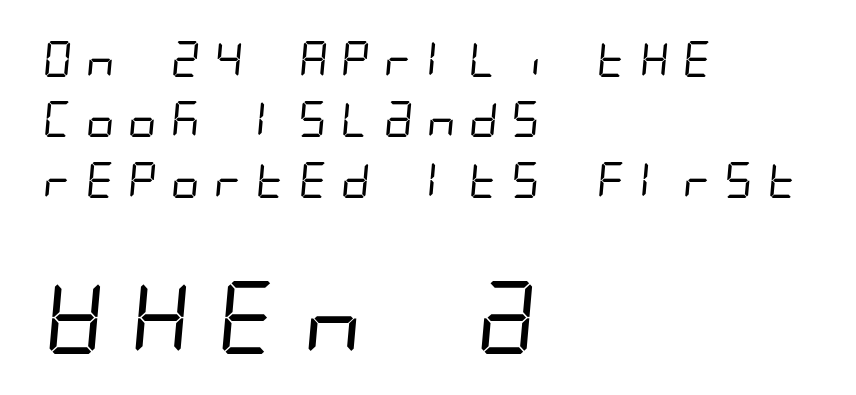
Q: Is the text bold? A: No.
Q: Is the typeface a serif or a sans-serif typeface? A: Sans-serif.
Q: Is the text underlined? A: No.
Q: How is the paragraph aligned? A: Left-aligned.
Q: Is the spacing between letters normal or unusually wide? A: Unusually wide.
Q: Is the spacing between lines tight, normal or loose? A: Normal.
Q: Which block of text is set in a larger size, the first (top) or the second (bottom)? A: The second (bottom) one.
Q: Width (condensed, normal, or wide)? A: Condensed.
Q: Stroke contrast? A: Low.
Q: x-height? A: Large.
